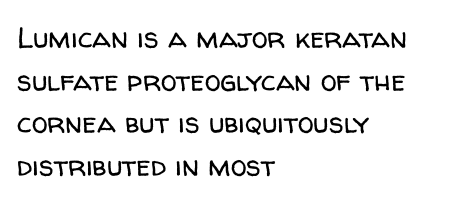
The image shows 29 px regular-weight sans-serif type, upright; set left-aligned, normal line spacing (1.47x), normal letter spacing, not underlined; low stroke contrast and a medium x-height.
